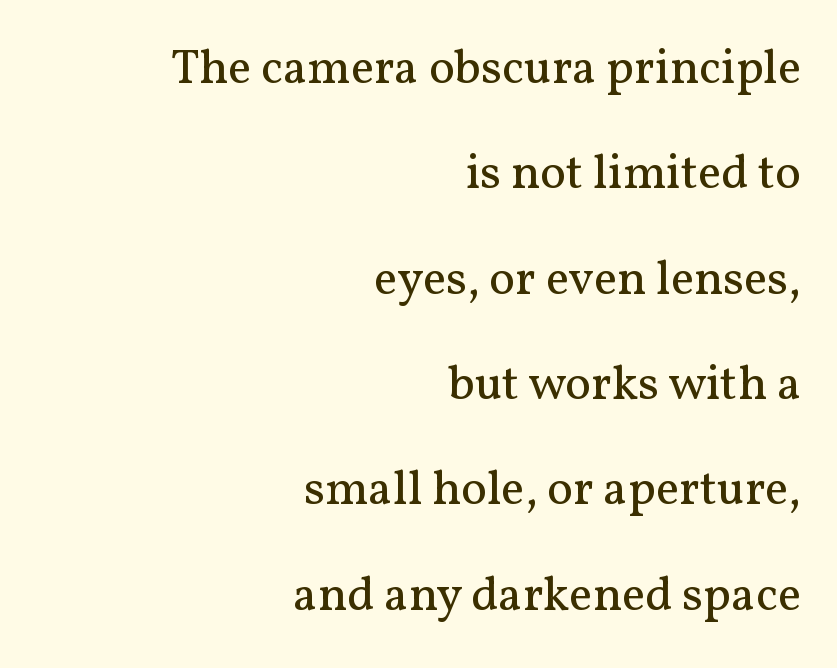
{"serif": "yes", "italic": "no", "bold": "no", "weight": "regular", "width": "normal", "stroke_contrast": "medium", "x_height": "medium", "monospaced": "no", "underline": "no", "align": "right", "line_spacing": "loose", "line_spacing_ratio": 2.15, "letter_spacing": "normal", "letter_spacing_em": 0.0, "glyph_px": 49}
